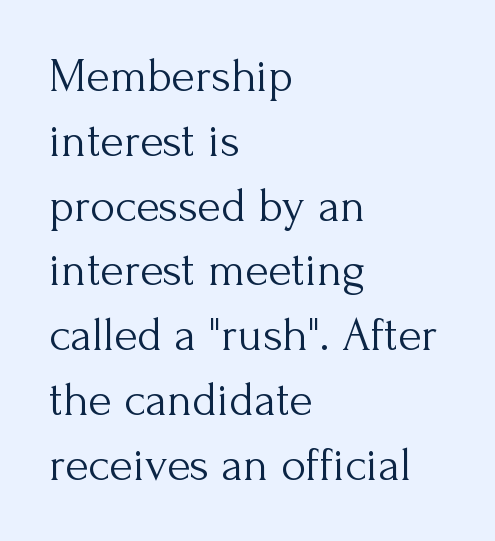
Q: Is the text bold? A: No.
Q: Is the text italic (slanted)? A: No, it is upright.
Q: Is the typeface a serif or a sans-serif typeface? A: Serif.
Q: Is the text underlined? A: No.
Q: How is the paragraph aligned? A: Left-aligned.
Q: Is the spacing between letters normal or unusually wide? A: Normal.
Q: Is the spacing between lines tight, normal or loose? A: Normal.
Q: Width (condensed, normal, or wide)? A: Normal.
Q: Stroke contrast? A: Medium.
Q: x-height? A: Small.
Q: Monospaced? A: No.
